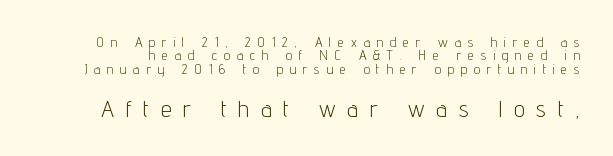
The image shows 24 px text type, upright; set tight line spacing (0.96x), unusually wide letter spacing (+0.49 em), not underlined; the second (bottom) block is 1.71x larger.
